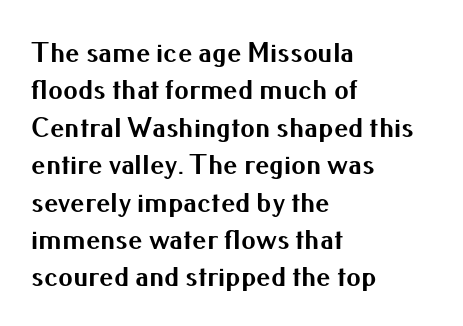
The image shows 29 px bold sans-serif type, upright; set left-aligned, normal line spacing (1.29x), normal letter spacing, not underlined; medium stroke contrast and a small x-height.
